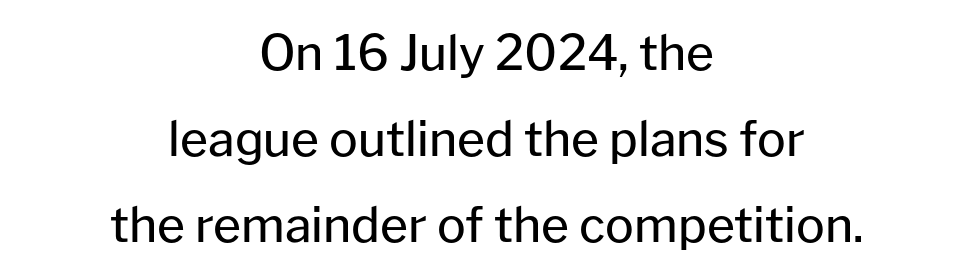
Q: Is the text bold? A: No.
Q: Is the text italic (slanted)? A: No, it is upright.
Q: Is the typeface a serif or a sans-serif typeface? A: Sans-serif.
Q: Is the text underlined? A: No.
Q: How is the paragraph aligned? A: Centered.
Q: Is the spacing between letters normal or unusually wide? A: Normal.
Q: Width (condensed, normal, or wide)? A: Normal.
Q: Stroke contrast? A: Low.
Q: x-height? A: Medium.
Q: Monospaced? A: No.
